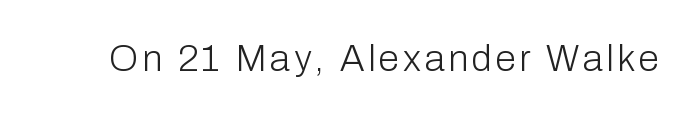
Q: Is the text bold? A: No.
Q: Is the text italic (slanted)? A: No, it is upright.
Q: Is the typeface a serif or a sans-serif typeface? A: Sans-serif.
Q: Is the text underlined? A: No.
Q: Width (condensed, normal, or wide)? A: Normal.
Q: Stroke contrast? A: Low.
Q: x-height? A: Medium.
Q: Monospaced? A: No.
